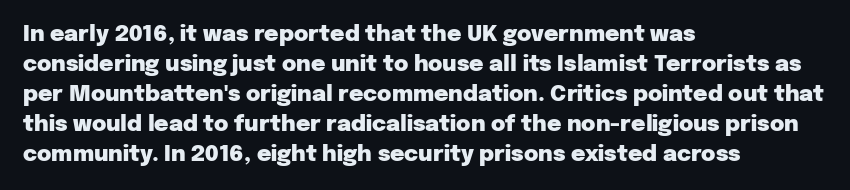
Q: Is the text bold? A: Yes.
Q: Is the text italic (slanted)? A: No, it is upright.
Q: Is the text underlined? A: No.
Q: How is the paragraph aligned? A: Left-aligned.
Q: Is the spacing between letters normal or unusually wide? A: Normal.
Q: Is the spacing between lines tight, normal or loose? A: Normal.
